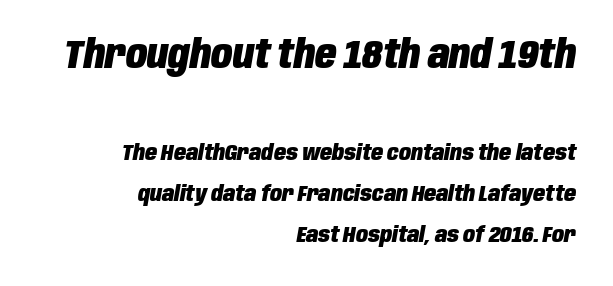
Where is the straight margin? On the right. Nothing unusual about the tracking: characters are spaced as the font intends. Size contrast runs from large at the top to small at the bottom. Every letter is thick-stroked: bold, no question.
